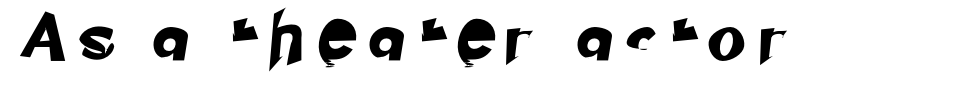
Words appear elongated and porous because spacing is wide. Think of a printed novel: that variable character pitch is what you see here. Plain, unruled lines of type. The characters display no serif detailing; their extremities are plain.
